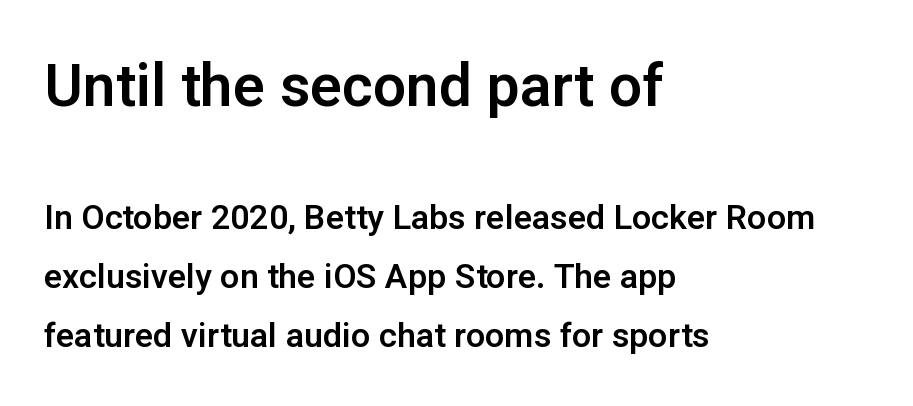
Q: Is the text italic (slanted)? A: No, it is upright.
Q: Is the typeface a serif or a sans-serif typeface? A: Sans-serif.
Q: Is the text underlined? A: No.
Q: How is the paragraph aligned? A: Left-aligned.
Q: Is the spacing between letters normal or unusually wide? A: Normal.
Q: Which block of text is set in a larger size, the first (top) or the second (bottom)? A: The first (top) one.
Q: Width (condensed, normal, or wide)? A: Normal.
Q: Stroke contrast? A: Low.
Q: x-height? A: Medium.
Q: Monospaced? A: No.
